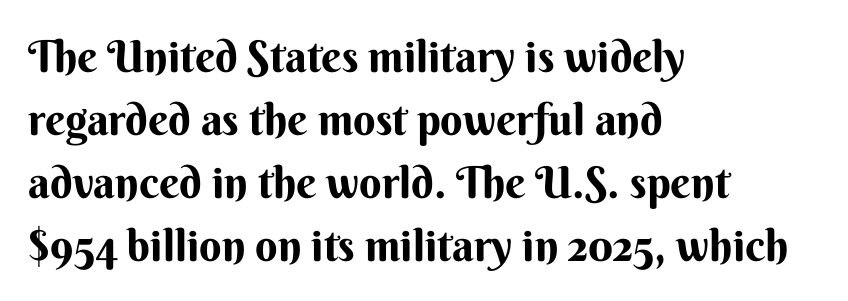
Observe the ordinary spacing: letters are neighbours, not strangers. Lines of text with bare space underneath. Is there much room between lines? A standard amount, neither cramped nor airy. In CSS terms this would be text-align: left.
